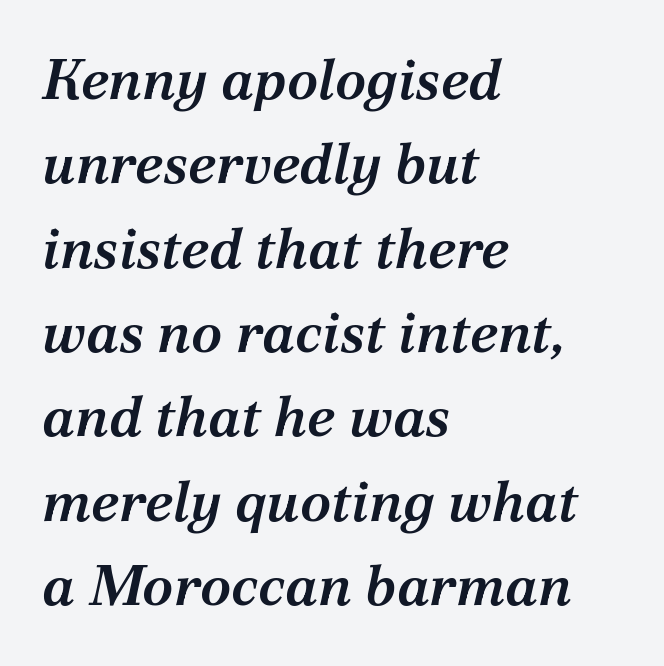
Q: Is the text bold? A: Semi-bold.
Q: Is the text italic (slanted)? A: Yes, it leans right by about 12 degrees.
Q: Is the typeface a serif or a sans-serif typeface? A: Serif.
Q: Is the text underlined? A: No.
Q: How is the paragraph aligned? A: Left-aligned.
Q: Is the spacing between letters normal or unusually wide? A: Normal.
Q: Is the spacing between lines tight, normal or loose? A: Normal.
Q: Width (condensed, normal, or wide)? A: Normal.
Q: Stroke contrast? A: Medium.
Q: x-height? A: Medium.
Q: Monospaced? A: No.
